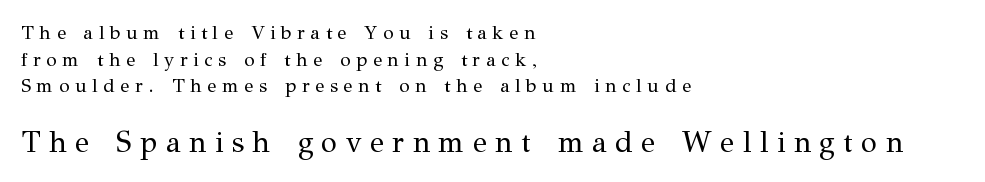
Font category for this specimen: serif. Has an underline been added? It has not. Heft: none added — not bold. Think of a printed novel: that variable character pitch is what you see here.
